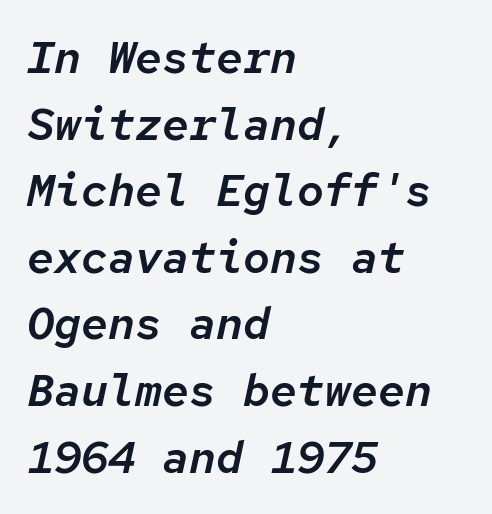
Q: Is the text italic (slanted)? A: Yes, it leans right by about 12 degrees.
Q: Is the text underlined? A: No.
Q: How is the paragraph aligned? A: Left-aligned.
Q: Is the spacing between letters normal or unusually wide? A: Normal.
Q: Is the spacing between lines tight, normal or loose? A: Normal.
Q: Width (condensed, normal, or wide)? A: Normal.
Q: Stroke contrast? A: Low.
Q: x-height? A: Medium.
Q: Monospaced? A: Yes.
